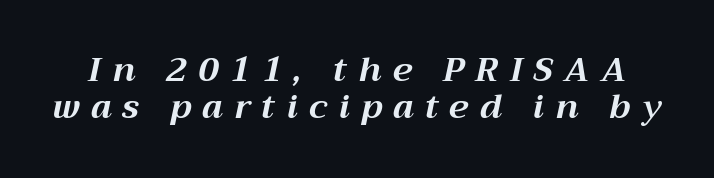
Q: Is the text bold? A: Yes.
Q: Is the text italic (slanted)? A: Yes, it leans right by about 12 degrees.
Q: Is the text underlined? A: No.
Q: Is the spacing between letters normal or unusually wide? A: Unusually wide.
Q: Is the spacing between lines tight, normal or loose? A: Tight.
Q: Width (condensed, normal, or wide)? A: Normal.
Q: Stroke contrast? A: Medium.
Q: x-height? A: Medium.
Q: Monospaced? A: No.
